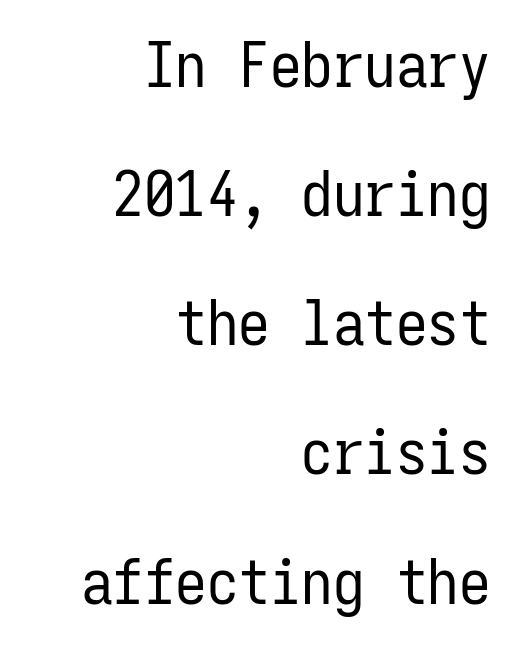
A typesetter would call this leading open, well beyond the default. Tracking here is standard; glyphs follow each other at the usual distance. A bare baseline throughout the passage. The type family on display is of the sans-serif kind.
